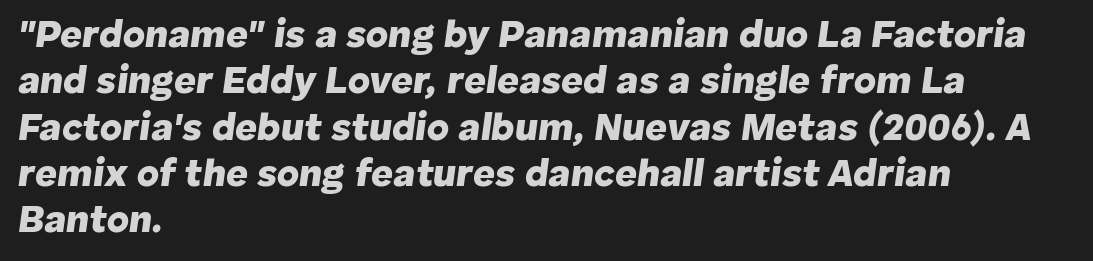
Q: Is the text bold? A: Yes.
Q: Is the text italic (slanted)? A: Yes, it leans right by about 8 degrees.
Q: Is the text underlined? A: No.
Q: How is the paragraph aligned? A: Left-aligned.
Q: Is the spacing between letters normal or unusually wide? A: Normal.
Q: Width (condensed, normal, or wide)? A: Normal.
Q: Stroke contrast? A: Low.
Q: x-height? A: Medium.
Q: Monospaced? A: No.
